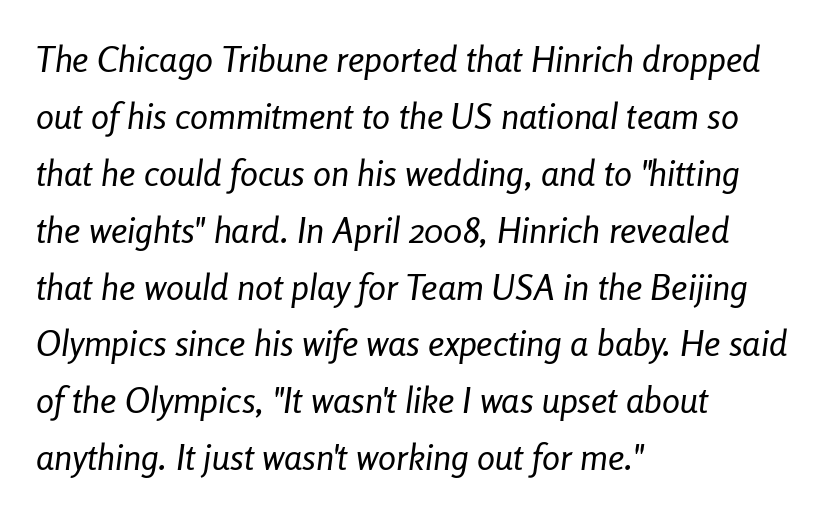
{"italic": "yes", "lean": "right", "slant_degrees": 8, "bold": "no", "weight": "regular", "width": "condensed", "stroke_contrast": "low", "x_height": "medium", "monospaced": "no", "underline": "no", "align": "left", "line_spacing": "normal", "line_spacing_ratio": 1.58, "letter_spacing": "normal", "letter_spacing_em": 0.0, "glyph_px": 36}
